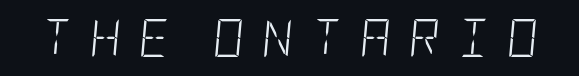
{"italic": "yes", "lean": "right", "slant_degrees": 5, "bold": "no", "weight": "light", "width": "condensed", "stroke_contrast": "low", "x_height": "large", "underline": "no", "letter_spacing": "wide", "letter_spacing_em": 0.47, "glyph_px": 38}
